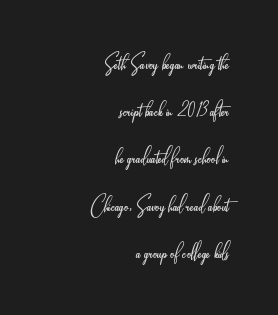
The words here are not underlined. Does extra space separate the letters? No, they use regular spacing. Reading down the block, your eye finds every line finishing at a fixed right position. The strokes are not fattened; the text isn't bold.
